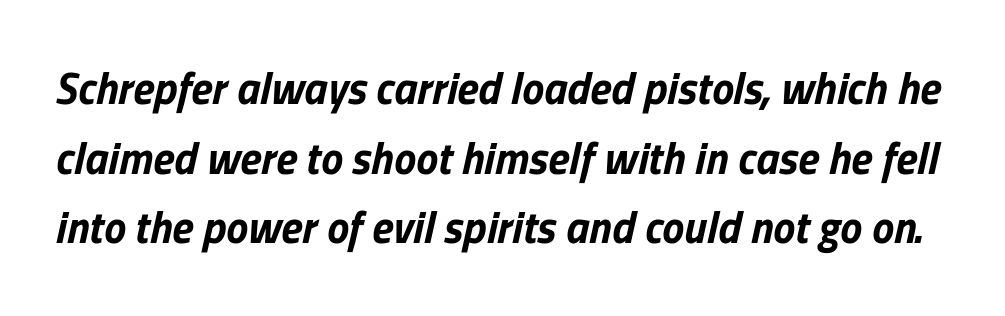
Q: Is the text bold? A: Yes.
Q: Is the text italic (slanted)? A: Yes, it leans right by about 13 degrees.
Q: Is the text underlined? A: No.
Q: Is the spacing between letters normal or unusually wide? A: Normal.
Q: Is the spacing between lines tight, normal or loose? A: Normal.
Q: Width (condensed, normal, or wide)? A: Normal.
Q: Stroke contrast? A: Low.
Q: x-height? A: Medium.
Q: Monospaced? A: No.
